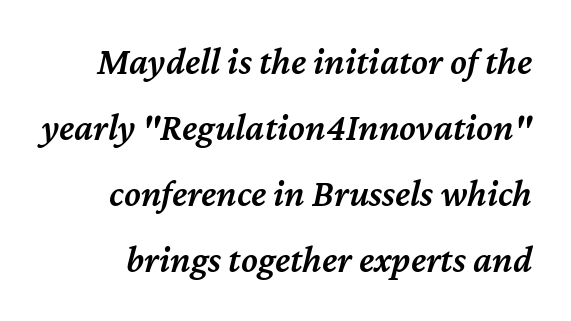
The image shows 38 px semibold type, italic (leaning right); set line spacing 1.74x, normal letter spacing, not underlined; medium stroke contrast and a medium x-height.
